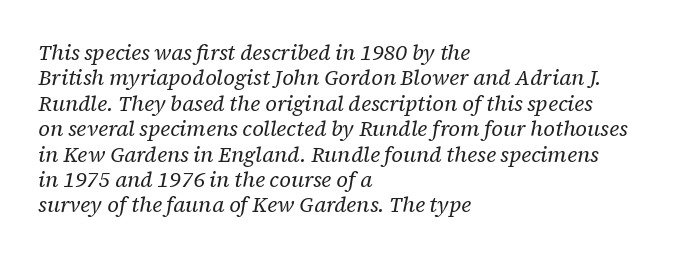
Does extra space separate the letters? No, they use regular spacing. The axis of the letterforms is tilted away from vertical. Nobody drew a line under any word here. Visually the block forms a straight wall on the left and a jagged coastline on the right.
